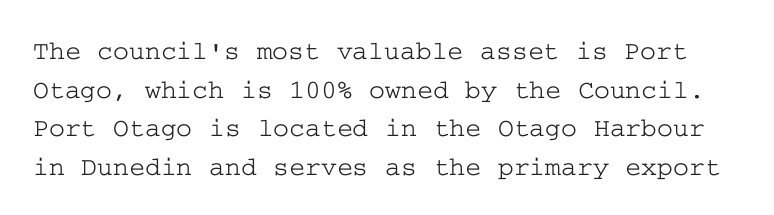
Evenly set lines give the paragraph a standard silhouette. Letters rest on an invisible, unmarked baseline. Is the letter spacing exaggerated? No — it looks like the ordinary default. Nope, not italic — everything's standing straight.
